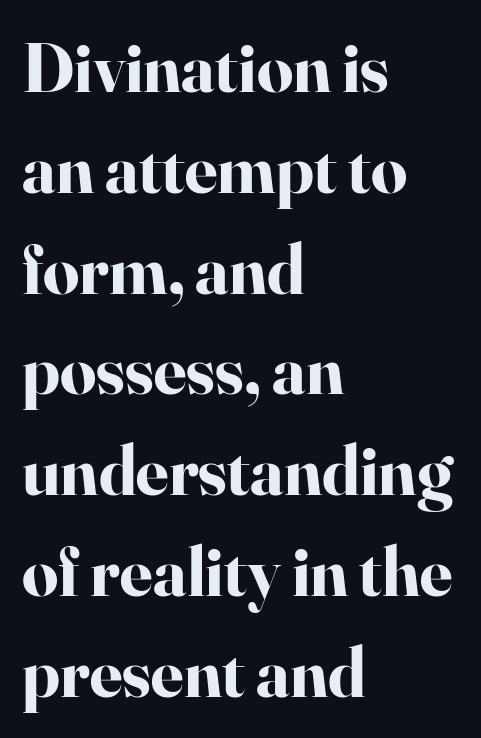
Q: Is the text bold? A: Yes.
Q: Is the text italic (slanted)? A: No, it is upright.
Q: Is the typeface a serif or a sans-serif typeface? A: Serif.
Q: Is the text underlined? A: No.
Q: How is the paragraph aligned? A: Left-aligned.
Q: Is the spacing between letters normal or unusually wide? A: Normal.
Q: Is the spacing between lines tight, normal or loose? A: Normal.
Q: Width (condensed, normal, or wide)? A: Normal.
Q: Stroke contrast? A: High.
Q: x-height? A: Small.
Q: Monospaced? A: No.
